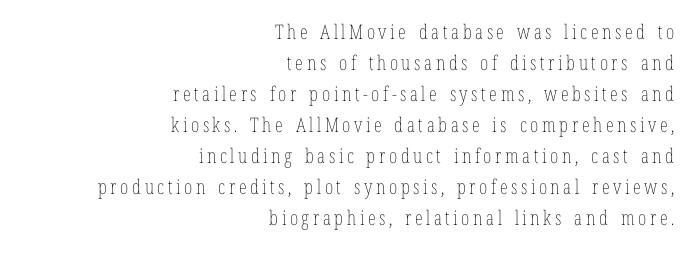
Weight: not bold — regular or lighter. Leftover space on each line is placed entirely before the opening word. Posture: upright roman. Letters rest on an invisible, unmarked baseline.
